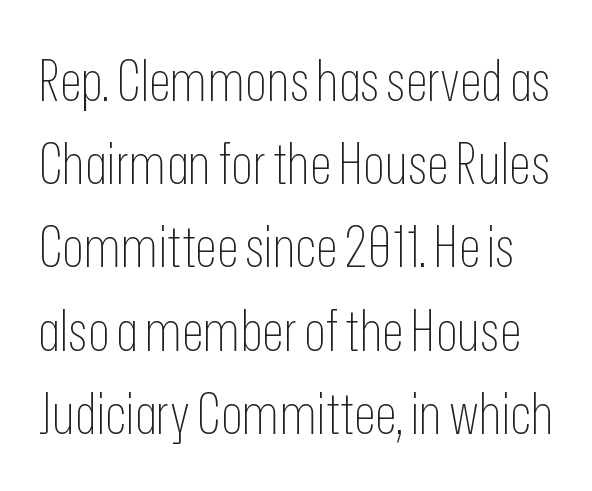
{"serif": "no", "italic": "no", "bold": "no", "weight": "thin", "width": "condensed", "stroke_contrast": "low", "x_height": "medium", "monospaced": "no", "underline": "no", "line_spacing": "normal", "line_spacing_ratio": 1.46, "letter_spacing": "normal", "letter_spacing_em": 0.0, "glyph_px": 57}
